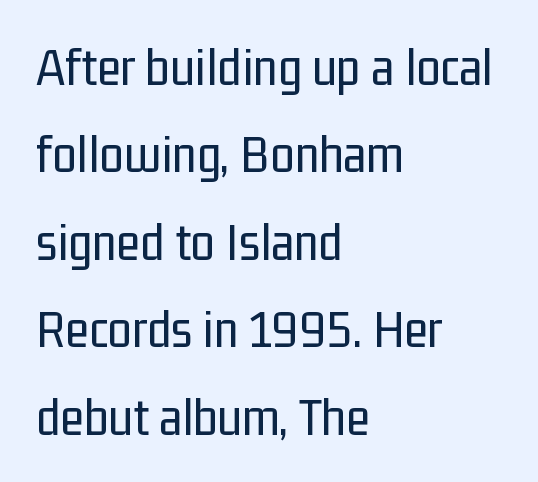
Weight: not bold — regular or lighter. Is this a sans? Yes — the strokes have no serifs. The gap between lines stays unmarked. Alignment: flush left. Posture: vertical. Horizontal bands of white between lines are of average thickness.
